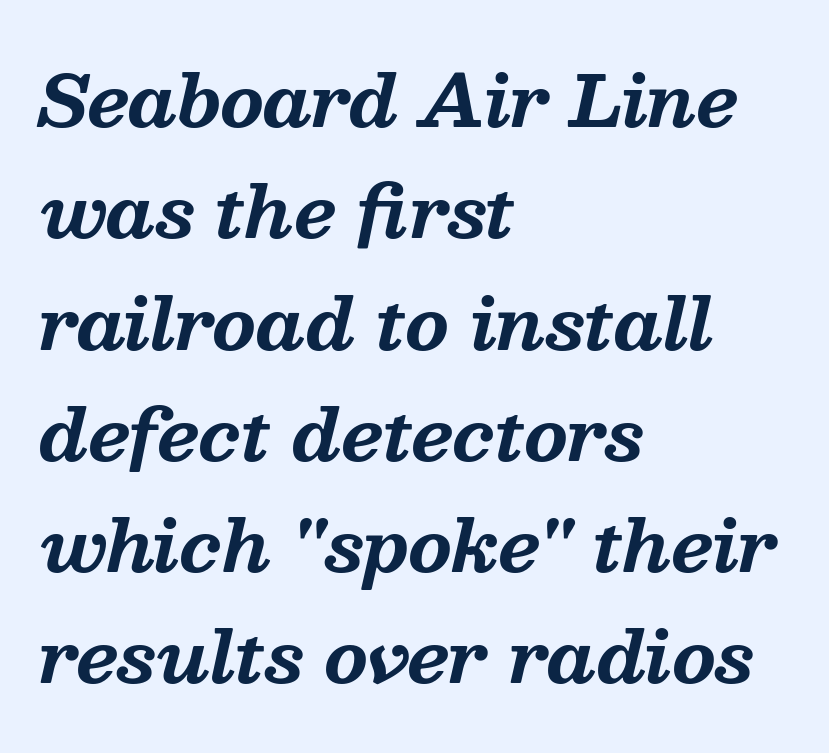
Q: Is the text bold? A: Yes.
Q: Is the text italic (slanted)? A: Yes, it leans right by about 13 degrees.
Q: Is the typeface a serif or a sans-serif typeface? A: Serif.
Q: Is the text underlined? A: No.
Q: How is the paragraph aligned? A: Left-aligned.
Q: Is the spacing between letters normal or unusually wide? A: Normal.
Q: Is the spacing between lines tight, normal or loose? A: Normal.
Q: Width (condensed, normal, or wide)? A: Normal.
Q: Stroke contrast? A: Medium.
Q: x-height? A: Medium.
Q: Monospaced? A: No.
